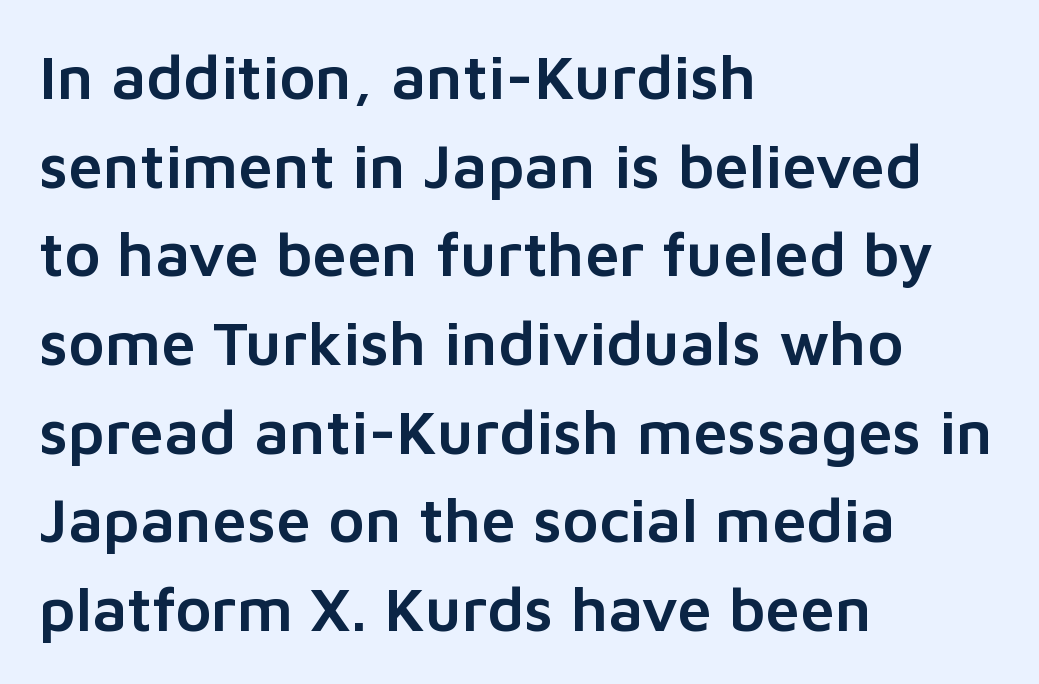
The image shows 62 px sans-serif type, upright; set left-aligned, normal line spacing (1.43x), normal letter spacing, not underlined; low stroke contrast and a medium x-height.
